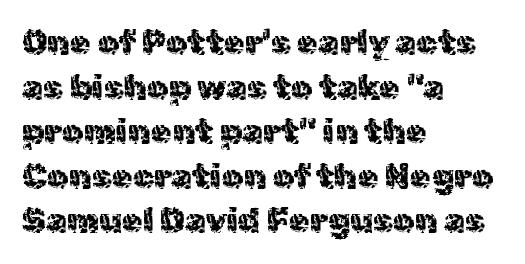
Q: Is the text bold? A: No.
Q: Is the text italic (slanted)? A: No, it is upright.
Q: Is the typeface a serif or a sans-serif typeface? A: Sans-serif.
Q: Is the text underlined? A: No.
Q: How is the paragraph aligned? A: Left-aligned.
Q: Is the spacing between letters normal or unusually wide? A: Normal.
Q: Is the spacing between lines tight, normal or loose? A: Normal.
Q: Width (condensed, normal, or wide)? A: Normal.
Q: x-height? A: Medium.
Q: Monospaced? A: No.
